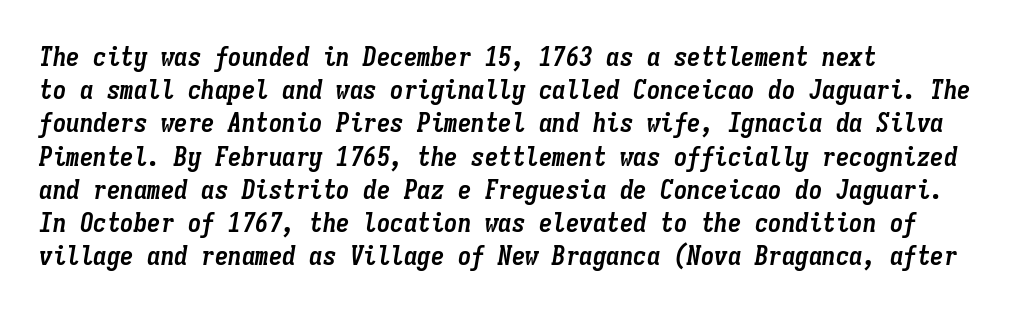
Q: Is the text bold? A: Yes.
Q: Is the text italic (slanted)? A: Yes, it leans right by about 9 degrees.
Q: Is the text underlined? A: No.
Q: How is the paragraph aligned? A: Left-aligned.
Q: Is the spacing between letters normal or unusually wide? A: Normal.
